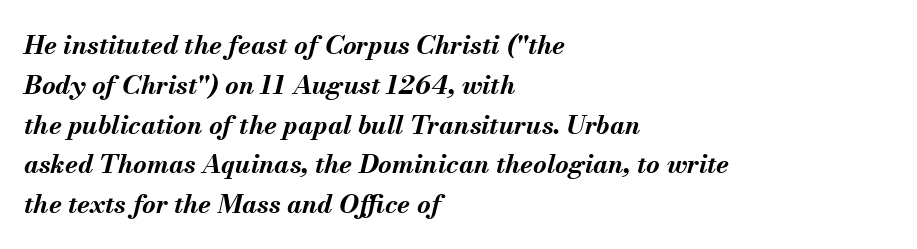
One-word summary of the alignment: left. The axis of the letterforms is tilted away from vertical. Rows of type keep a routine distance in the vertical direction. Between one letter and the next there's only the usual sliver of space.
